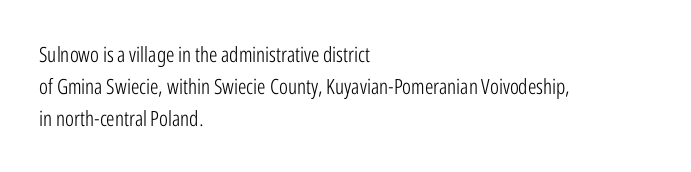
The image shows 21 px text type, upright; set left-aligned, normal line spacing (1.52x), normal letter spacing, not underlined.
